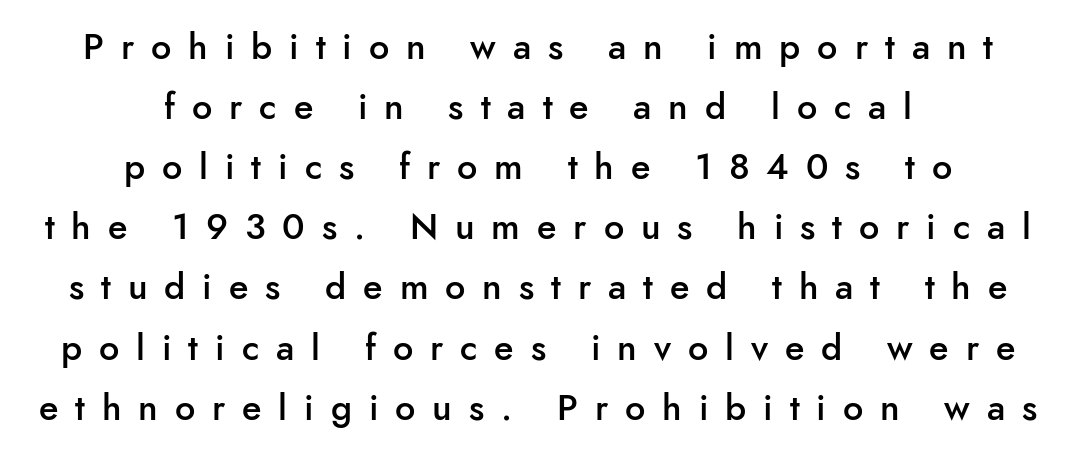
The rows are spaced the way most documents space them. The rag falls on both sides of this text block equally. Is this a sans? Yes — the strokes have no serifs. The string is rendered with underlining switched off. A typesetter would mark this as roman, not italic. Tracking here is generous; glyphs stand well apart from one another.
